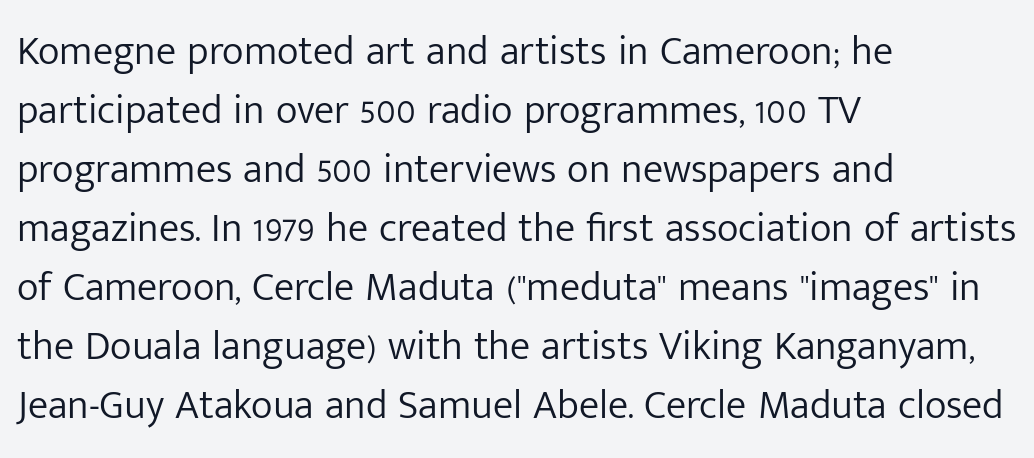
Characters follow at the spacing the type designer built in. Nope, not italic — everything's standing straight. The specimen omits any rule beneath the text block's lines. Type style note: lacks serifs. In terms of leading, this rendering sits right in the middle.
